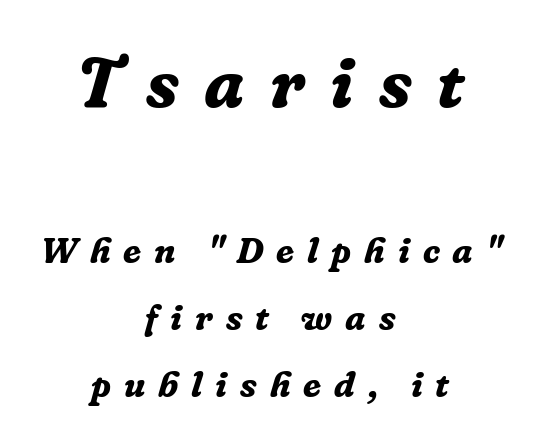
The image shows 71 px bold serif type, italic (leaning right); set centered, line spacing 1.87x, unusually wide letter spacing (+0.36 em), not underlined; the first (top) block is 1.97x larger; low stroke contrast and a medium x-height.
